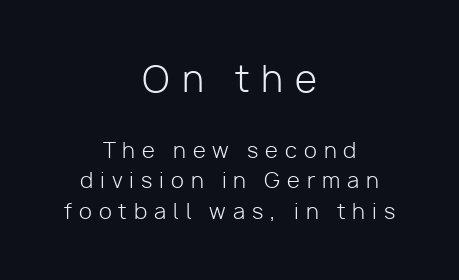
The image shows 36 px light sans-serif type, upright; set centered, normal line spacing (1.45x), unusually wide letter spacing (+0.33 em), not underlined; the first (top) block is 1.71x larger; low stroke contrast and a medium x-height.
